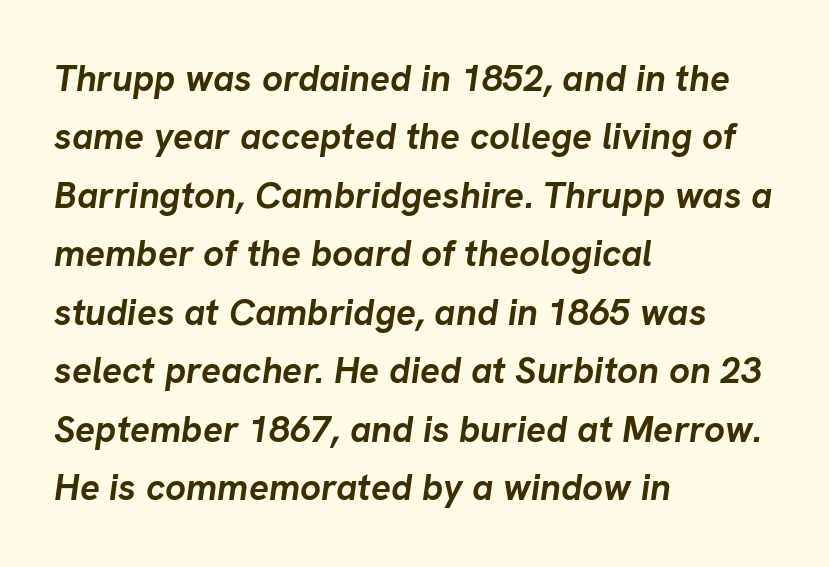
Strokes here are thick enough to call this a true bold. The line-height multiplier appears to be the usual default. Just letters on the line, the space beneath them empty. In terms of letterspacing, this is plain default setting. Visually the block forms a straight wall on the left and a jagged coastline on the right.
